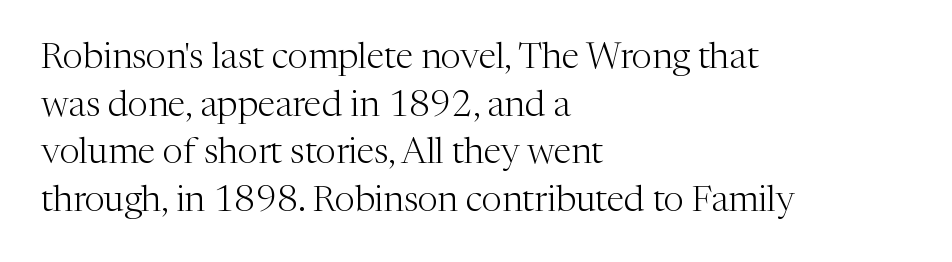
Q: Is the text bold? A: No.
Q: Is the text italic (slanted)? A: No, it is upright.
Q: Is the typeface a serif or a sans-serif typeface? A: Serif.
Q: Is the text underlined? A: No.
Q: How is the paragraph aligned? A: Left-aligned.
Q: Is the spacing between letters normal or unusually wide? A: Normal.
Q: Is the spacing between lines tight, normal or loose? A: Normal.
Q: Width (condensed, normal, or wide)? A: Normal.
Q: Stroke contrast? A: Medium.
Q: x-height? A: Medium.
Q: Monospaced? A: No.
